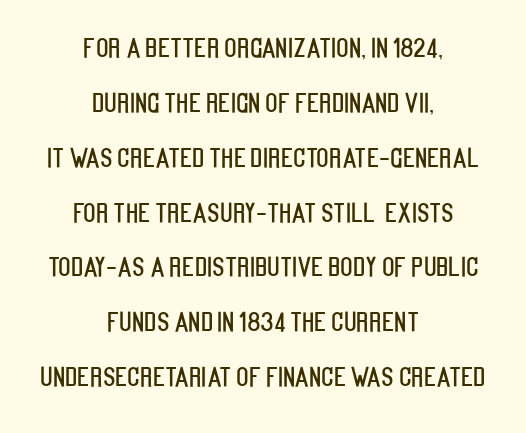
The image shows 26 px text type, upright; set centered, loose line spacing (2.11x), normal letter spacing, not underlined.
